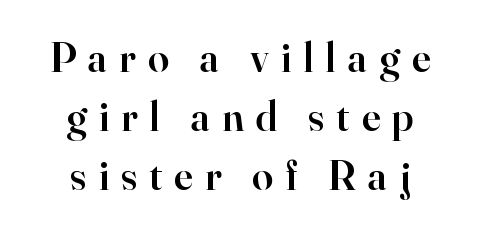
{"serif": "yes", "italic": "no", "bold": "semi", "weight": "semibold", "width": "normal", "stroke_contrast": "high", "x_height": "small", "monospaced": "no", "underline": "no", "align": "center", "line_spacing": "normal", "line_spacing_ratio": 1.41, "letter_spacing": "wide", "letter_spacing_em": 0.29, "glyph_px": 42}
